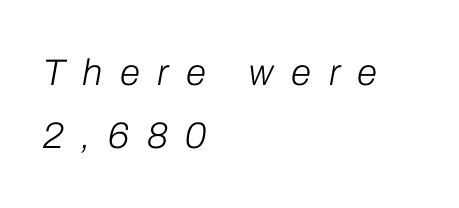
Q: Is the text bold? A: No.
Q: Is the text italic (slanted)? A: Yes, it leans right by about 10 degrees.
Q: Is the text underlined? A: No.
Q: How is the paragraph aligned? A: Left-aligned.
Q: Is the spacing between letters normal or unusually wide? A: Unusually wide.
Q: Width (condensed, normal, or wide)? A: Normal.
Q: Stroke contrast? A: Low.
Q: x-height? A: Medium.
Q: Monospaced? A: No.
